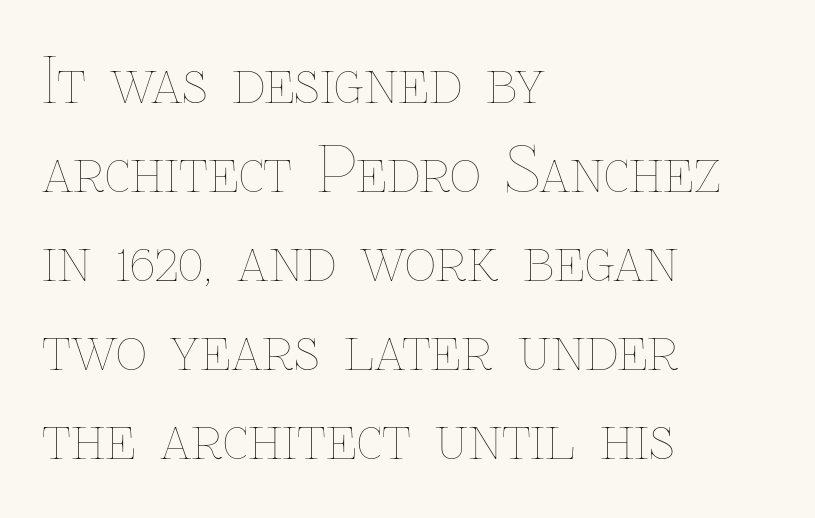
Q: Is the text bold? A: No.
Q: Is the text italic (slanted)? A: No, it is upright.
Q: Is the text underlined? A: No.
Q: How is the paragraph aligned? A: Left-aligned.
Q: Is the spacing between letters normal or unusually wide? A: Normal.
Q: Is the spacing between lines tight, normal or loose? A: Normal.
Q: Width (condensed, normal, or wide)? A: Normal.
Q: Stroke contrast? A: Low.
Q: x-height? A: Medium.
Q: Monospaced? A: No.
